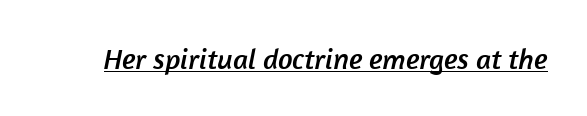
{"serif": "no", "width": "normal", "stroke_contrast": "low", "x_height": "medium", "monospaced": "no", "underline": "yes", "letter_spacing": "normal", "letter_spacing_em": 0.0, "glyph_px": 29}
